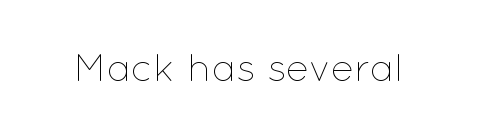
{"italic": "no", "bold": "no", "weight": "thin", "width": "normal", "stroke_contrast": "low", "x_height": "medium", "monospaced": "no", "underline": "no", "letter_spacing": "normal", "letter_spacing_em": 0.0, "glyph_px": 39}
